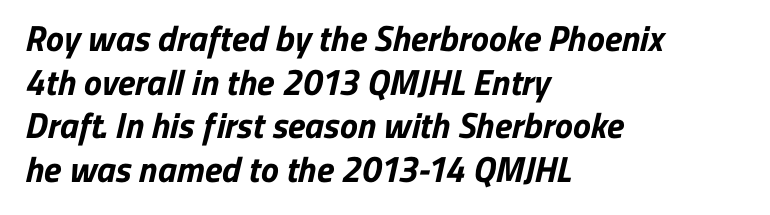
The image shows 36 px bold sans-serif type; set left-aligned, line spacing 1.21x, normal letter spacing, not underlined; low stroke contrast and a medium x-height.
